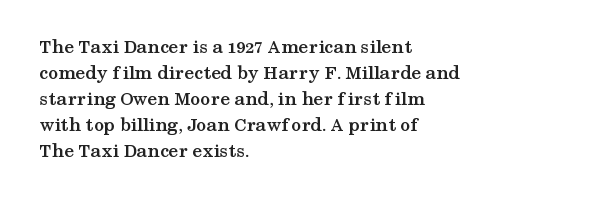
Q: Is the text bold? A: Yes.
Q: Is the text italic (slanted)? A: No, it is upright.
Q: Is the text underlined? A: No.
Q: How is the paragraph aligned? A: Left-aligned.
Q: Is the spacing between letters normal or unusually wide? A: Normal.
Q: Is the spacing between lines tight, normal or loose? A: Normal.
